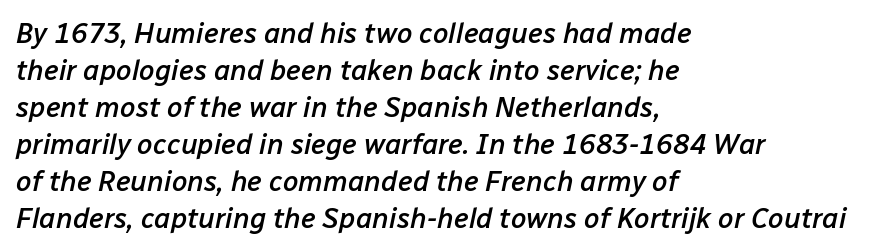
The image shows 28 px semibold type, italic (leaning right); set left-aligned, normal line spacing (1.32x), normal letter spacing, not underlined; low stroke contrast and a medium x-height.
